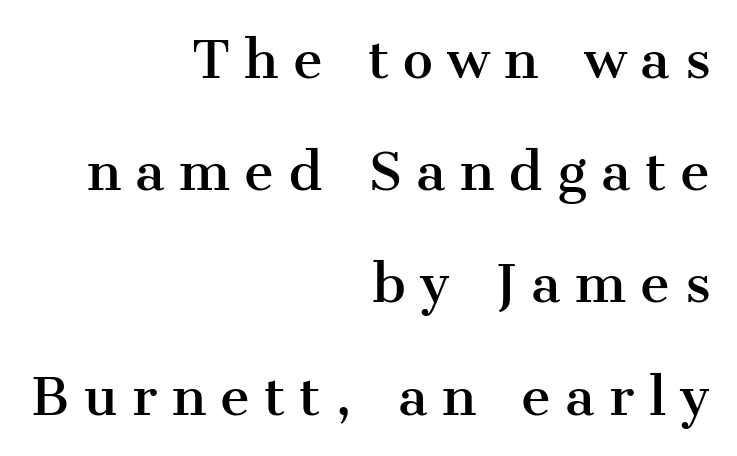
Q: Is the text italic (slanted)? A: No, it is upright.
Q: Is the typeface a serif or a sans-serif typeface? A: Serif.
Q: Is the text underlined? A: No.
Q: How is the paragraph aligned? A: Right-aligned.
Q: Is the spacing between letters normal or unusually wide? A: Unusually wide.
Q: Is the spacing between lines tight, normal or loose? A: Loose.
Q: Width (condensed, normal, or wide)? A: Normal.
Q: Stroke contrast? A: Medium.
Q: x-height? A: Medium.
Q: Monospaced? A: No.
